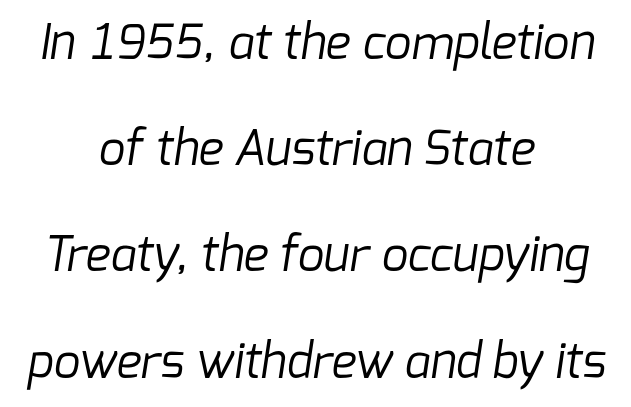
{"serif": "no", "bold": "no", "weight": "regular", "width": "normal", "stroke_contrast": "low", "x_height": "medium", "monospaced": "no", "underline": "no", "align": "center", "line_spacing": "loose", "line_spacing_ratio": 2.26, "letter_spacing": "normal", "letter_spacing_em": 0.0, "glyph_px": 47}
